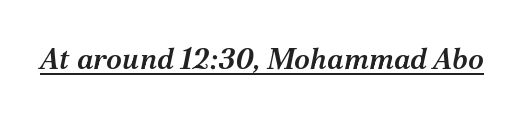
Stroke terminals: seriffed. This rendering leaves character spacing at its baseline value. The sample has been set in demibold, a notch under bold. The lettering tilts uniformly, giving the passage an italic look.
